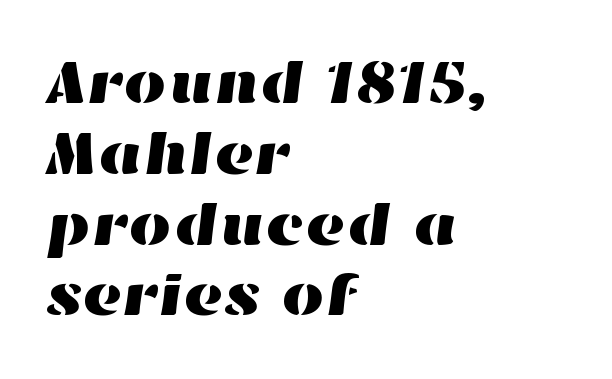
Between one letter and the next there's only the usual sliver of space. Anything drawn beneath the words? Only blank space. Is this a fixed-width face? No — the glyphs have proportional, varying widths. Compared with a centered layout, this one pins lines to the left instead.
